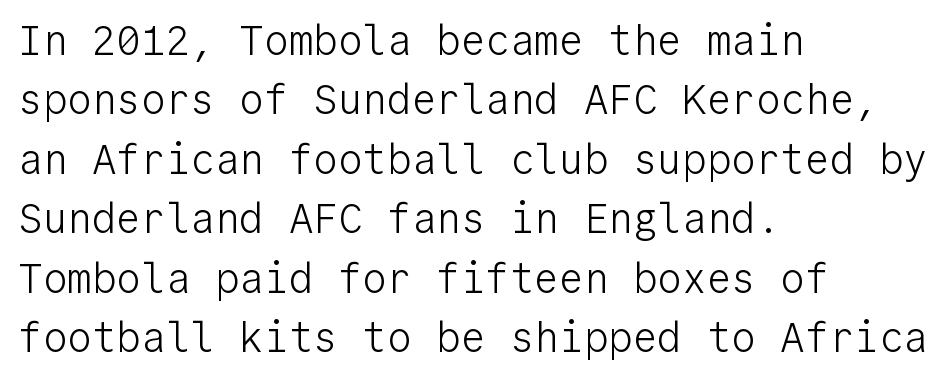
Every row of glyphs begins at an identical x-position on the left. Note the uniform advance width — an 'i' takes as much space as an 'm'. Notice how descenders clear the ascenders below comfortably — that's standard leading. You can tell it's not italic because the verticals are truly vertical. The font family rendered here belongs to the sans-serif group. Tracking value appears to be zero — textbook default spacing.
